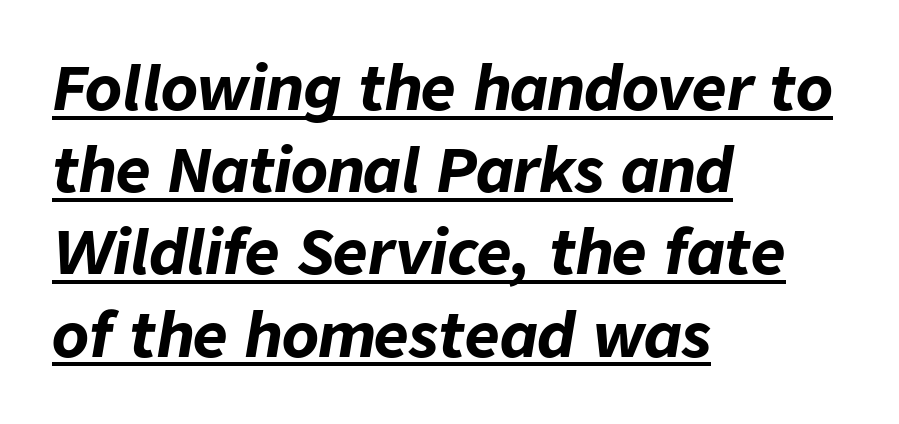
Q: Is the text bold? A: Yes.
Q: Is the text italic (slanted)? A: Yes, it leans right by about 9 degrees.
Q: Is the text underlined? A: Yes.
Q: How is the paragraph aligned? A: Left-aligned.
Q: Is the spacing between letters normal or unusually wide? A: Normal.
Q: Is the spacing between lines tight, normal or loose? A: Normal.
Q: Width (condensed, normal, or wide)? A: Normal.
Q: Stroke contrast? A: Low.
Q: x-height? A: Medium.
Q: Monospaced? A: No.
